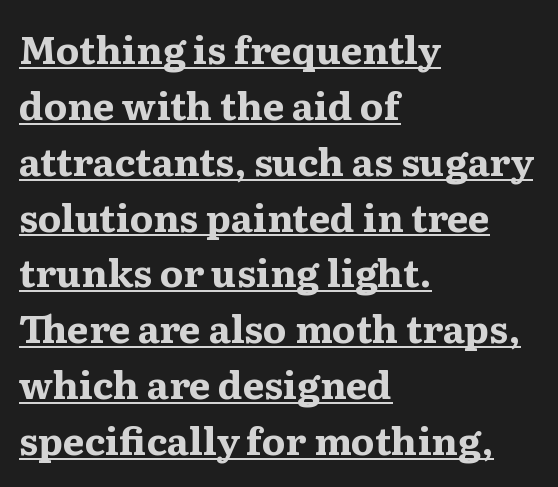
Caption: lettering with a line underneath. Look at the tracking — it's just the regular setting, nothing added. Strong, thick strokes mark this as bold type. The designer went with a serif here, giving each stem small feet. Do the characters align in a grid? No, the font is proportional.
